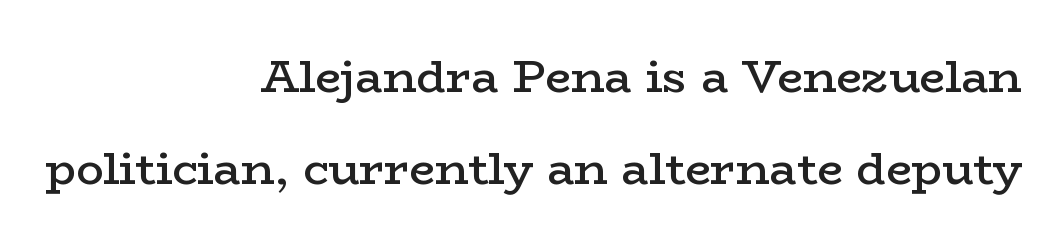
Q: Is the text bold? A: Semi-bold.
Q: Is the text italic (slanted)? A: No, it is upright.
Q: Is the typeface a serif or a sans-serif typeface? A: Serif.
Q: Is the text underlined? A: No.
Q: How is the paragraph aligned? A: Right-aligned.
Q: Is the spacing between letters normal or unusually wide? A: Normal.
Q: Is the spacing between lines tight, normal or loose? A: Loose.
Q: Width (condensed, normal, or wide)? A: Wide.
Q: Stroke contrast? A: Low.
Q: x-height? A: Medium.
Q: Monospaced? A: No.
